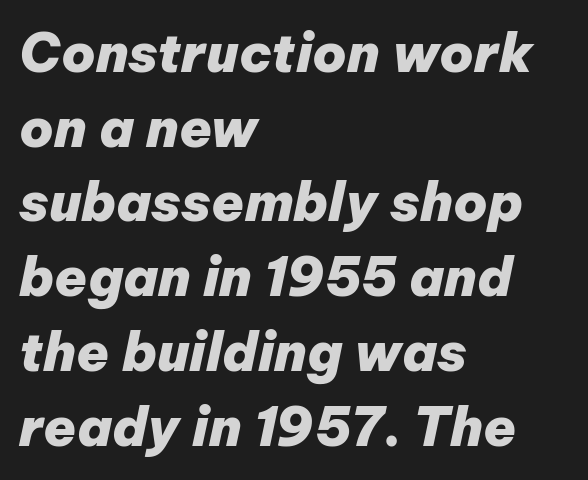
Looks like regular typesetting: each glyph gets only the width it needs. Notice how the passage keeps a crisp vertical edge on the left only. Glance below the letters and you will spot only blank space. Weight check: bold — yes, fully. Nothing unusual about the tracking: characters are spaced as the font intends.
